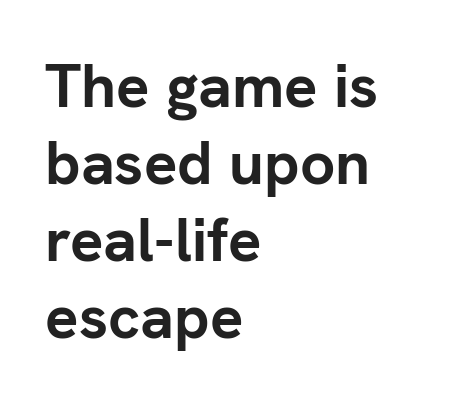
{"serif": "no", "italic": "no", "bold": "yes", "weight": "semibold", "width": "normal", "stroke_contrast": "low", "x_height": "medium", "monospaced": "no", "underline": "no", "align": "left", "line_spacing_ratio": 1.24, "letter_spacing": "normal", "letter_spacing_em": 0.0, "glyph_px": 62}
